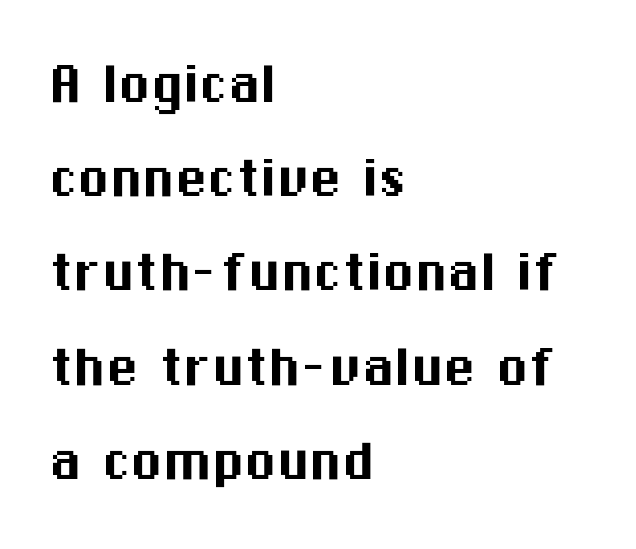
The image shows 65 px sans-serif type, upright; set left-aligned, normal line spacing (1.45x), normal letter spacing, not underlined; medium stroke contrast and a medium x-height.
